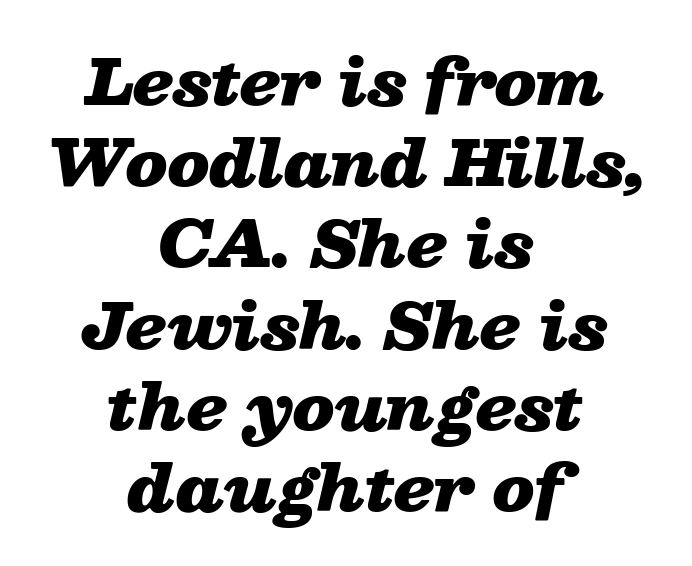
{"italic": "yes", "lean": "right", "slant_degrees": 13, "bold": "yes", "weight": "heavy", "width": "wide", "stroke_contrast": "low", "x_height": "medium", "monospaced": "no", "underline": "no", "align": "center", "line_spacing": "normal", "line_spacing_ratio": 1.31, "letter_spacing": "normal", "letter_spacing_em": 0.0, "glyph_px": 62}
